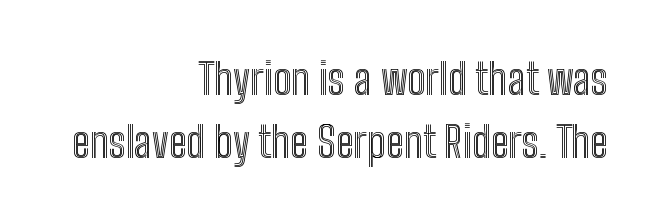
The vertical gap from one line to the next is medium. Look at the tracking — it's just the regular setting, nothing added. The specimen omits any rule beneath the text block's lines. Unlike italic type, these characters show no tilt at all.
